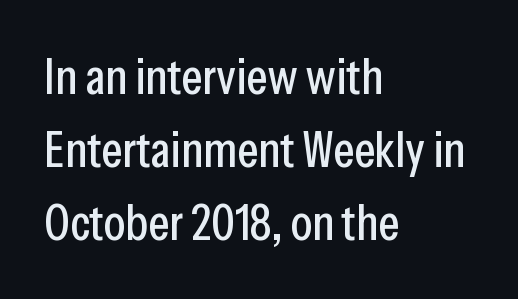
{"serif": "no", "italic": "no", "width": "condensed", "stroke_contrast": "low", "x_height": "medium", "monospaced": "no", "underline": "no", "align": "left", "line_spacing": "normal", "line_spacing_ratio": 1.46, "letter_spacing": "normal", "letter_spacing_em": 0.0, "glyph_px": 50}
